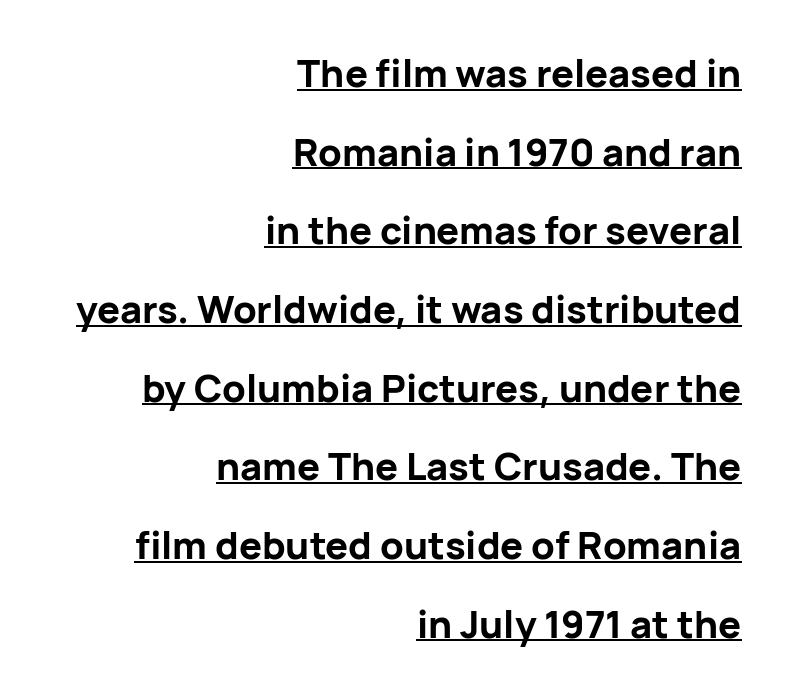
{"serif": "no", "italic": "no", "bold": "yes", "weight": "bold", "width": "normal", "stroke_contrast": "low", "x_height": "medium", "monospaced": "no", "underline": "yes", "align": "right", "line_spacing": "loose", "line_spacing_ratio": 2.07, "letter_spacing": "normal", "letter_spacing_em": 0.0, "glyph_px": 38}
